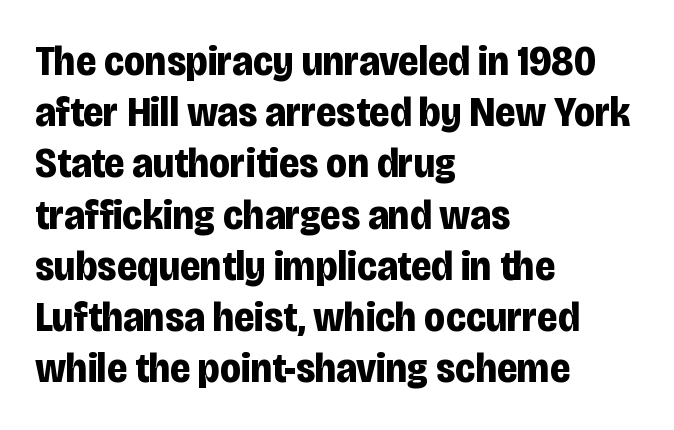
The image shows 42 px bold, condensed sans-serif type, upright; set left-aligned, line spacing 1.22x, normal letter spacing, not underlined; low stroke contrast and a large x-height.
